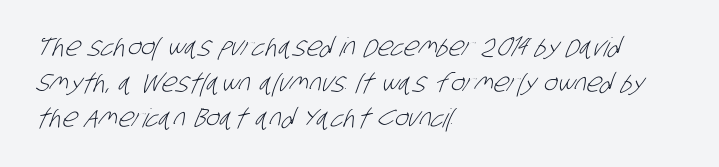
Q: Is the text bold? A: No.
Q: Is the text underlined? A: No.
Q: How is the paragraph aligned? A: Left-aligned.
Q: Is the spacing between letters normal or unusually wide? A: Normal.
Q: Is the spacing between lines tight, normal or loose? A: Normal.
